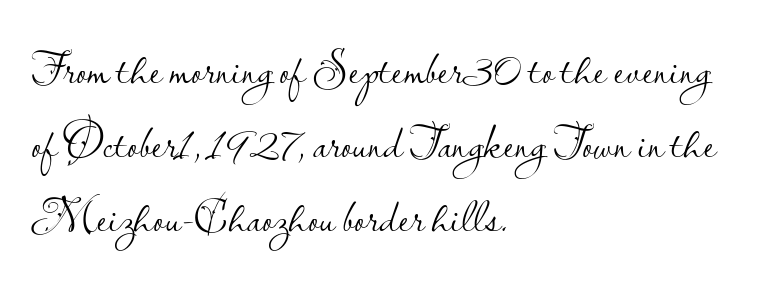
Honestly, the row spacing looks completely unremarkable. These lines are rendered in a variable-pitch font. Weight: in the light-to-regular range.
